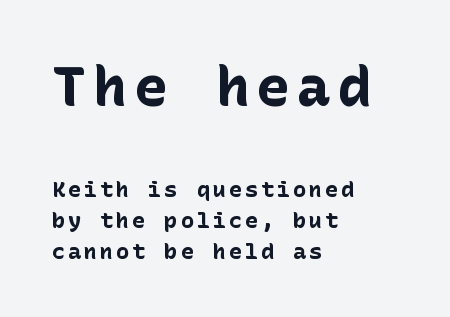
The rag falls on the right side of this text block. Type style note: lacks serifs. Every letter is thick-stroked: bold, no question. You get the large type first, then a drop to smaller type. Italic? Not at all — the glyphs are vertical.
